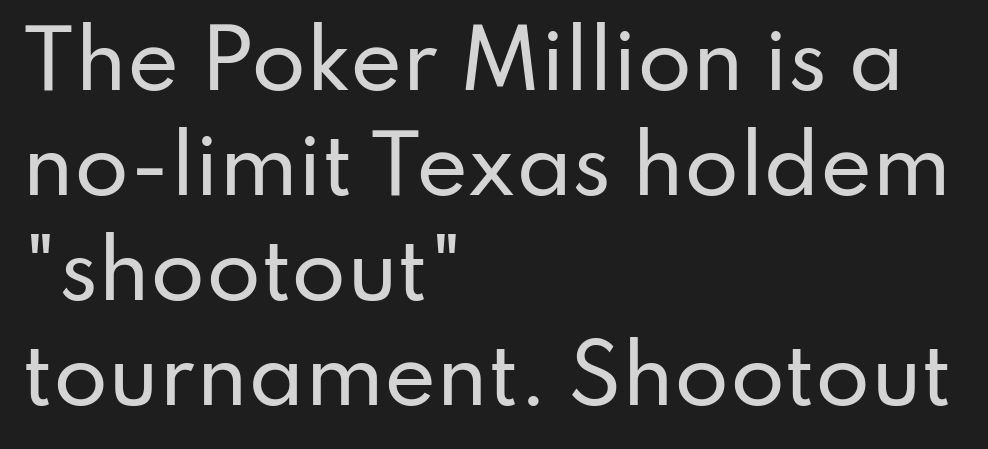
The image shows 79 px sans-serif type, upright; set left-aligned, normal line spacing (1.33x), normal letter spacing, not underlined; low stroke contrast and a small x-height.
